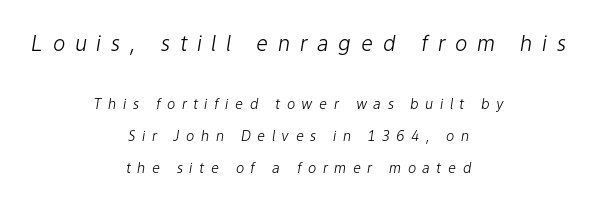
{"italic": "yes", "lean": "right", "slant_degrees": 9, "bold": "no", "underline": "no", "align": "center", "line_spacing": "loose", "line_spacing_ratio": 2.3, "letter_spacing": "wide", "letter_spacing_em": 0.46, "larger_block": "first", "size_ratio": 1.5, "glyph_px": 21}
